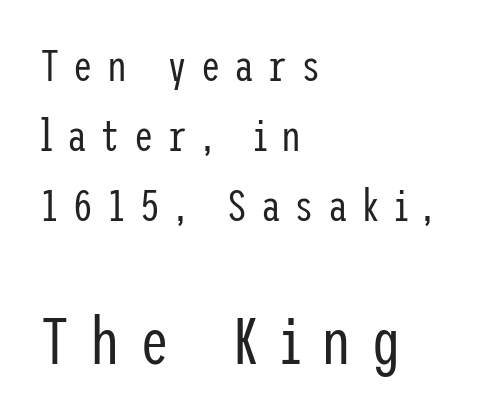
The image shows 66 px regular-weight, condensed sans-serif type, upright; set left-aligned, normal line spacing (1.59x), unusually wide letter spacing (+0.31 em), not underlined; the second (bottom) block is 1.5x larger; low stroke contrast and a medium x-height.
